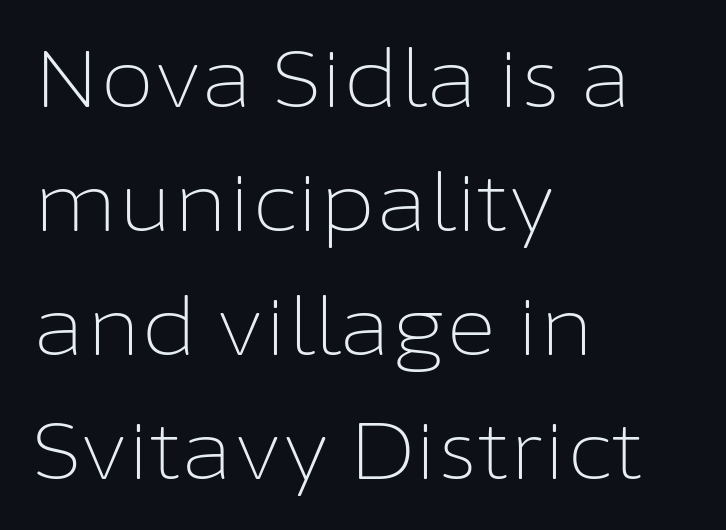
This is sans-serif lettering, the kind often seen on screens and signage. The passage shown is not underscored anywhere. The type sits square on the baseline with zero lean. Weight: regular or lighter. Here the designer chose a conventional face with non-uniform glyph widths. Spacing between characters is what you'd get straight out of the box.
